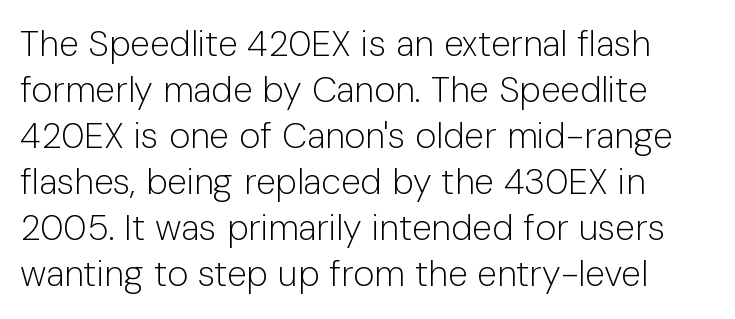
Q: Is the text bold? A: No.
Q: Is the text italic (slanted)? A: No, it is upright.
Q: Is the typeface a serif or a sans-serif typeface? A: Sans-serif.
Q: Is the text underlined? A: No.
Q: How is the paragraph aligned? A: Left-aligned.
Q: Is the spacing between letters normal or unusually wide? A: Normal.
Q: Is the spacing between lines tight, normal or loose? A: Normal.
Q: Width (condensed, normal, or wide)? A: Normal.
Q: Stroke contrast? A: Low.
Q: x-height? A: Medium.
Q: Monospaced? A: No.
